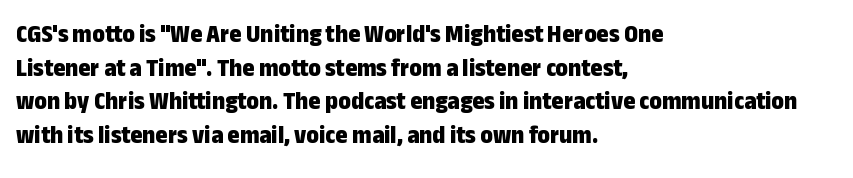
{"italic": "no", "bold": "yes", "underline": "no", "align": "left", "line_spacing": "normal", "line_spacing_ratio": 1.29, "letter_spacing": "normal", "letter_spacing_em": 0.0, "glyph_px": 26}
